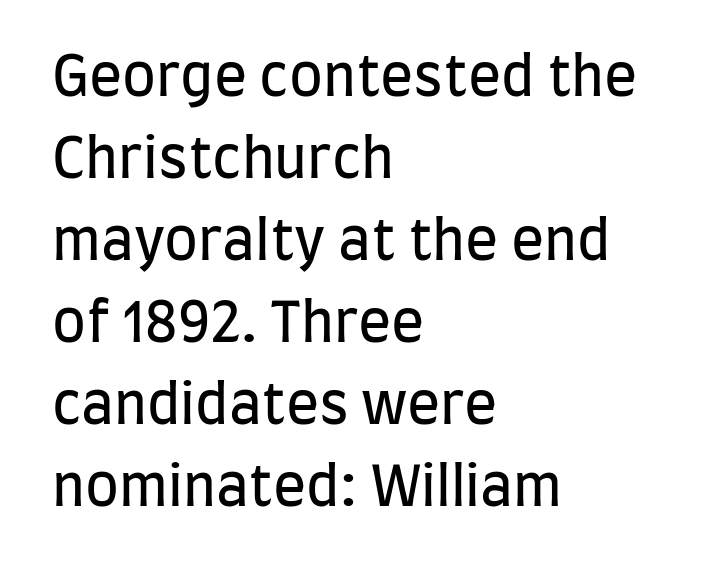
Spacing verdict: proportional, widths tailored to each character. Decoration check: the copy has no underline. Typeset ragged right — the left edge is the straight one. Tall strokes in this sample are plumb rather than angled. The rendering keeps characters at their native spacing.
